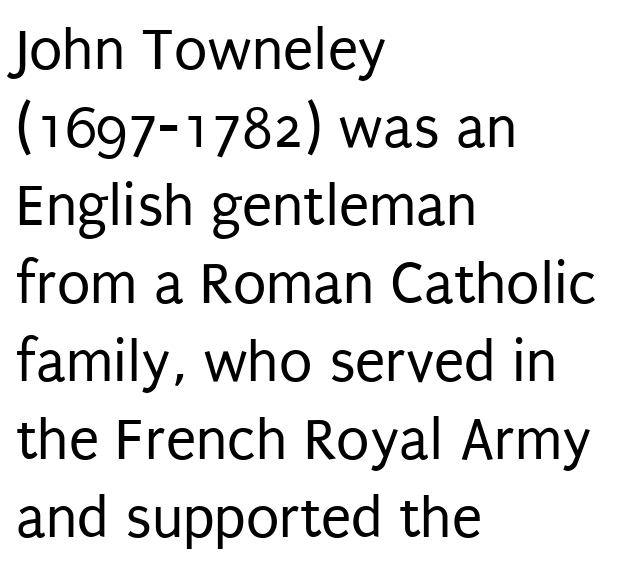
{"serif": "no", "italic": "no", "bold": "no", "weight": "regular", "width": "condensed", "stroke_contrast": "low", "x_height": "large", "monospaced": "no", "underline": "no", "align": "left", "line_spacing": "normal", "line_spacing_ratio": 1.28, "letter_spacing": "normal", "letter_spacing_em": 0.0, "glyph_px": 61}
